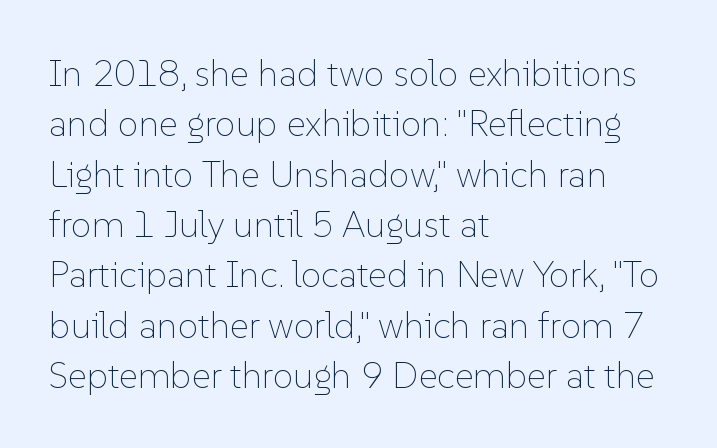
Q: Is the text bold? A: No.
Q: Is the text italic (slanted)? A: No, it is upright.
Q: Is the text underlined? A: No.
Q: How is the paragraph aligned? A: Left-aligned.
Q: Is the spacing between letters normal or unusually wide? A: Normal.
Q: Is the spacing between lines tight, normal or loose? A: Normal.
Q: Width (condensed, normal, or wide)? A: Normal.
Q: Stroke contrast? A: Low.
Q: x-height? A: Medium.
Q: Monospaced? A: No.
